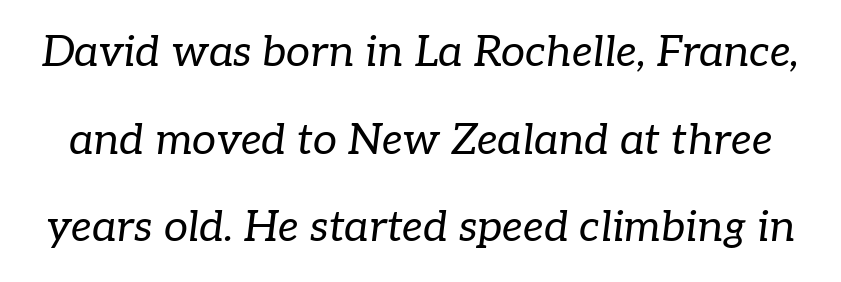
Q: Is the text bold? A: No.
Q: Is the text italic (slanted)? A: Yes, it leans right by about 7 degrees.
Q: Is the typeface a serif or a sans-serif typeface? A: Serif.
Q: Is the text underlined? A: No.
Q: Is the spacing between letters normal or unusually wide? A: Normal.
Q: Is the spacing between lines tight, normal or loose? A: Loose.
Q: Width (condensed, normal, or wide)? A: Normal.
Q: Stroke contrast? A: Low.
Q: x-height? A: Medium.
Q: Monospaced? A: No.
